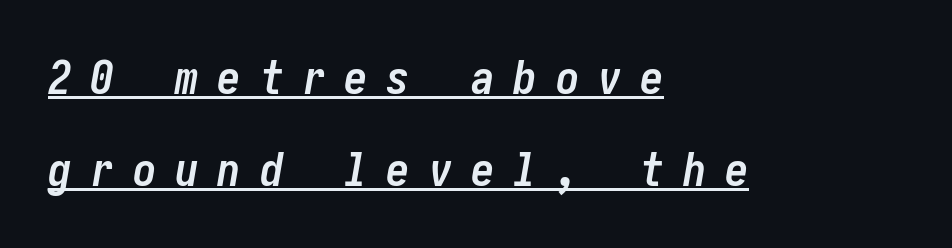
Weight: bold. Between one letter and the next there's a generous, obvious gap. The face used here has a pronounced slope to its letters. Line starts are locked; line ends wander.
